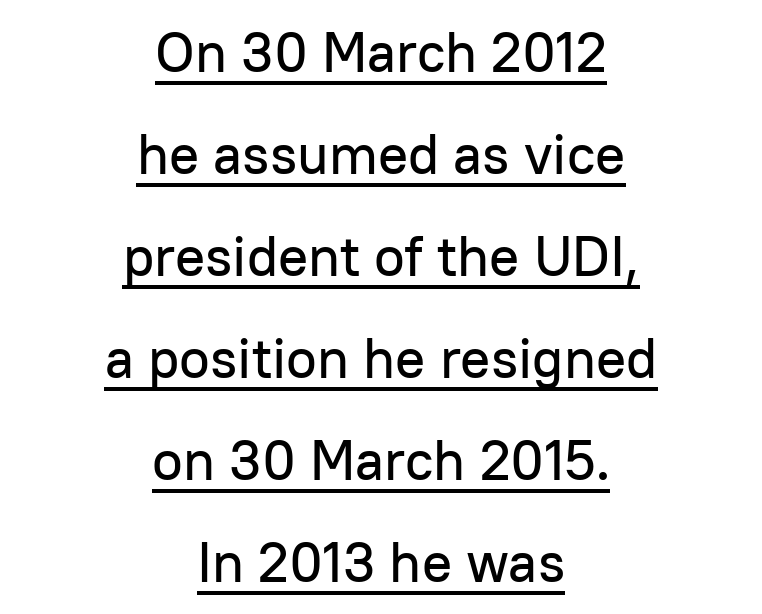
The image shows 56 px sans-serif type, upright; set centered, line spacing 1.82x, normal letter spacing, underlined; low stroke contrast and a medium x-height.
